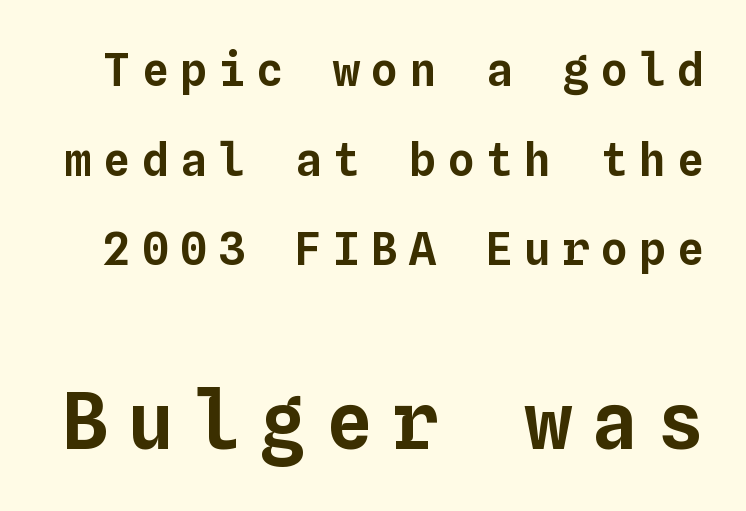
{"italic": "no", "width": "normal", "stroke_contrast": "low", "x_height": "medium", "monospaced": "yes", "underline": "no", "line_spacing": "loose", "line_spacing_ratio": 1.99, "letter_spacing": "wide", "letter_spacing_em": 0.25, "larger_block": "second", "size_ratio": 1.73, "glyph_px": 78}
